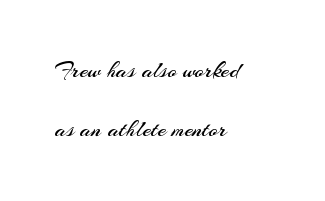
Each word holds together tightly as a unit, with standard inter-letter gaps. The strokes are not fattened; the text isn't bold. The glyphs are unaccompanied by any horizontal stroke below them.
